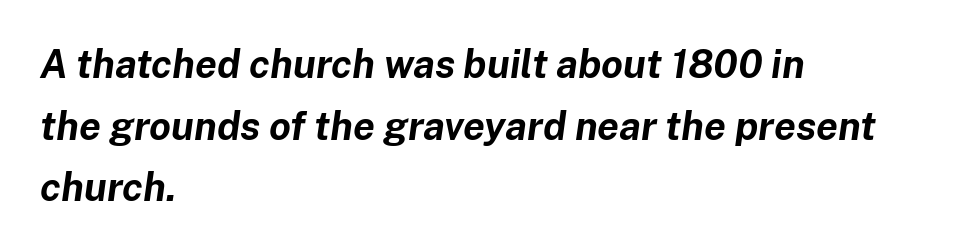
The image shows 39 px bold type, italic (leaning right); set left-aligned, normal line spacing (1.58x), normal letter spacing, not underlined; low stroke contrast and a medium x-height.
